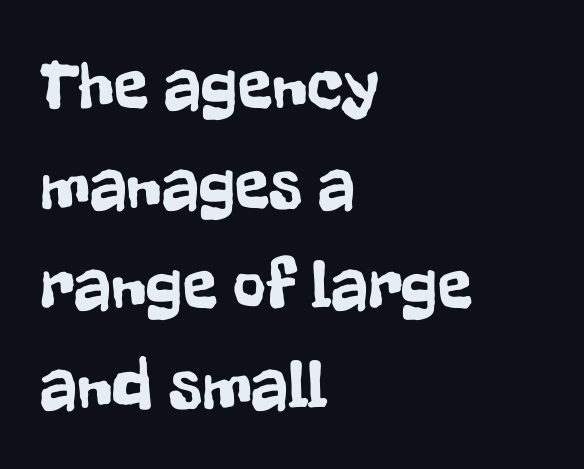
Q: Is the text italic (slanted)? A: No, it is upright.
Q: Is the typeface a serif or a sans-serif typeface? A: Sans-serif.
Q: Is the text underlined? A: No.
Q: How is the paragraph aligned? A: Left-aligned.
Q: Is the spacing between letters normal or unusually wide? A: Normal.
Q: Is the spacing between lines tight, normal or loose? A: Normal.
Q: Width (condensed, normal, or wide)? A: Condensed.
Q: Stroke contrast? A: Low.
Q: x-height? A: Medium.
Q: Monospaced? A: No.
